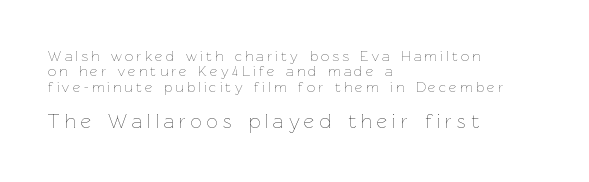
{"italic": "no", "bold": "no", "underline": "no", "align": "left", "line_spacing": "tight", "line_spacing_ratio": 1.1, "letter_spacing": "wide", "letter_spacing_em": 0.25, "larger_block": "second", "size_ratio": 1.43, "glyph_px": 20}
